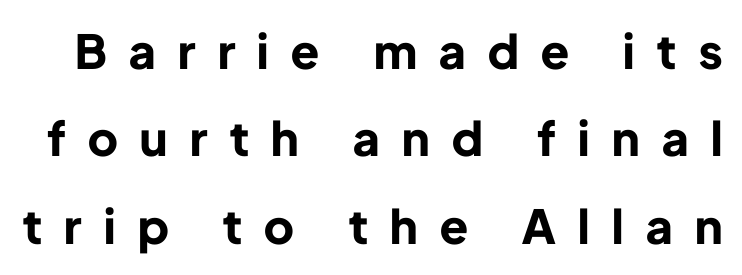
Q: Is the text bold? A: Yes.
Q: Is the text italic (slanted)? A: No, it is upright.
Q: Is the typeface a serif or a sans-serif typeface? A: Sans-serif.
Q: Is the text underlined? A: No.
Q: Is the spacing between letters normal or unusually wide? A: Unusually wide.
Q: Width (condensed, normal, or wide)? A: Normal.
Q: Stroke contrast? A: Low.
Q: x-height? A: Medium.
Q: Monospaced? A: No.
